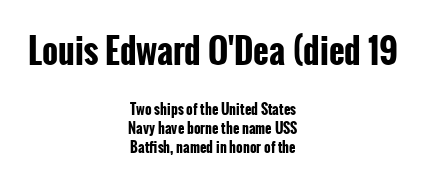
Q: Is the text bold? A: Yes.
Q: Is the text italic (slanted)? A: No, it is upright.
Q: Is the typeface a serif or a sans-serif typeface? A: Sans-serif.
Q: Is the text underlined? A: No.
Q: How is the paragraph aligned? A: Centered.
Q: Is the spacing between letters normal or unusually wide? A: Normal.
Q: Is the spacing between lines tight, normal or loose? A: Normal.
Q: Which block of text is set in a larger size, the first (top) or the second (bottom)? A: The first (top) one.
Q: Width (condensed, normal, or wide)? A: Condensed.
Q: Stroke contrast? A: Low.
Q: x-height? A: Medium.
Q: Monospaced? A: No.
